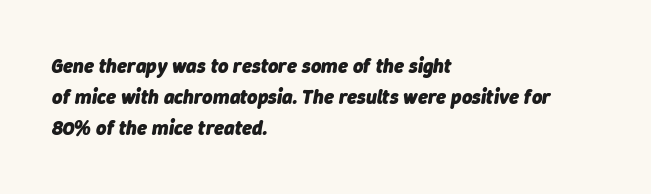
The zone under the glyphs is completely vacant. Italic: yes, the glyphs are oblique. Short and long lines alike share a common starting point at left. Students, observe: this is what conventionally led text looks like. Bold? Absolutely — the strokes are thick and heavy.
